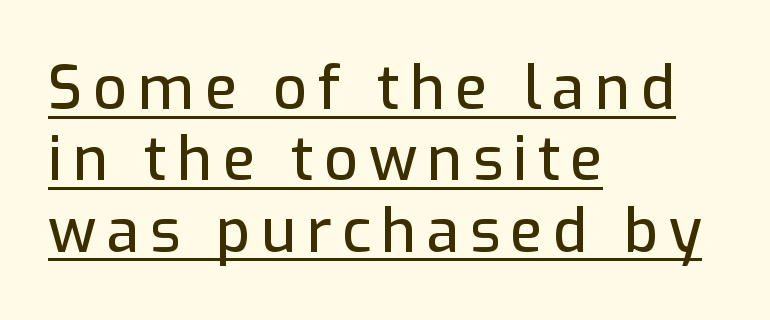
The letters advance in unequal steps, a hallmark of proportional type. The typeface chosen for these lines omits serifs. Quick note: not italic, upright. Where is the straight margin? On the left.
